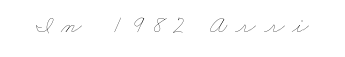
Think standard paragraph weight, or any step lighter than that. Tracking value appears strongly positive — letters spread wide. Words float on clear page, feet unadorned.
